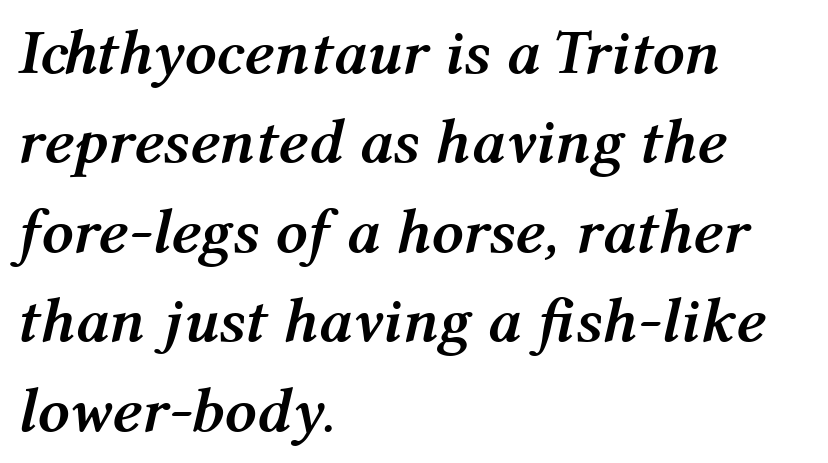
Q: Is the text bold? A: Yes.
Q: Is the text italic (slanted)? A: Yes, it leans right by about 12 degrees.
Q: Is the text underlined? A: No.
Q: How is the paragraph aligned? A: Left-aligned.
Q: Is the spacing between letters normal or unusually wide? A: Normal.
Q: Is the spacing between lines tight, normal or loose? A: Normal.
Q: Width (condensed, normal, or wide)? A: Normal.
Q: Stroke contrast? A: Medium.
Q: x-height? A: Medium.
Q: Monospaced? A: No.
